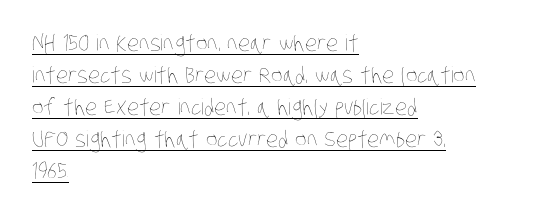
{"bold": "no", "underline": "yes", "align": "left", "line_spacing": "normal", "line_spacing_ratio": 1.45, "letter_spacing": "normal", "letter_spacing_em": 0.0, "glyph_px": 22}
